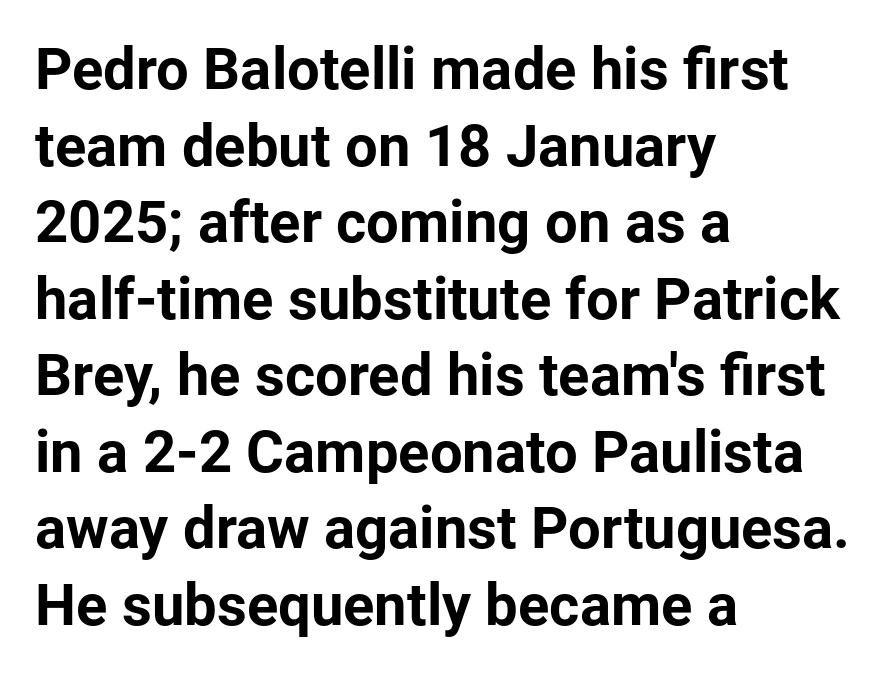
{"serif": "no", "italic": "no", "bold": "yes", "weight": "bold", "width": "normal", "stroke_contrast": "low", "x_height": "medium", "monospaced": "no", "underline": "no", "align": "left", "line_spacing": "normal", "line_spacing_ratio": 1.32, "letter_spacing": "normal", "letter_spacing_em": 0.0, "glyph_px": 58}
